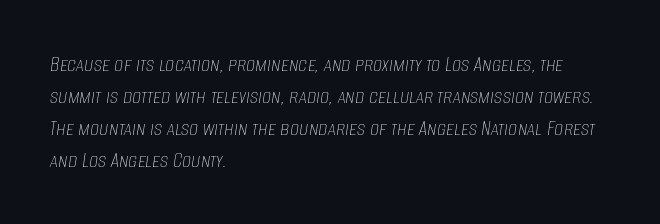
Q: Is the text bold? A: No.
Q: Is the text italic (slanted)? A: Yes, it leans right by about 8 degrees.
Q: Is the text underlined? A: No.
Q: How is the paragraph aligned? A: Left-aligned.
Q: Is the spacing between letters normal or unusually wide? A: Normal.
Q: Is the spacing between lines tight, normal or loose? A: Normal.
